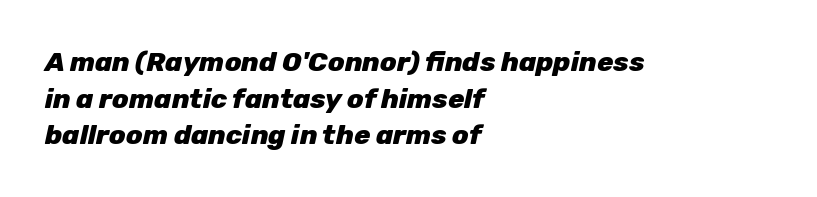
The image shows 27 px bold type, italic (leaning right); set left-aligned, normal line spacing (1.36x), normal letter spacing, not underlined.
